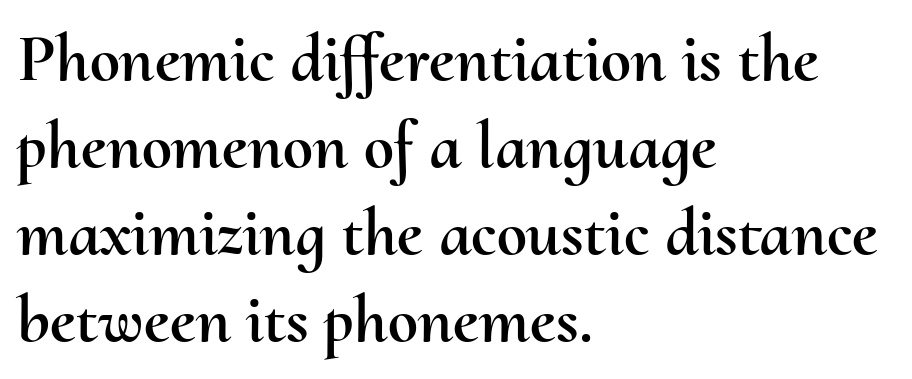
Q: Is the text italic (slanted)? A: No, it is upright.
Q: Is the text underlined? A: No.
Q: How is the paragraph aligned? A: Left-aligned.
Q: Is the spacing between letters normal or unusually wide? A: Normal.
Q: Is the spacing between lines tight, normal or loose? A: Normal.
Q: Width (condensed, normal, or wide)? A: Normal.
Q: Stroke contrast? A: Medium.
Q: x-height? A: Small.
Q: Monospaced? A: No.
